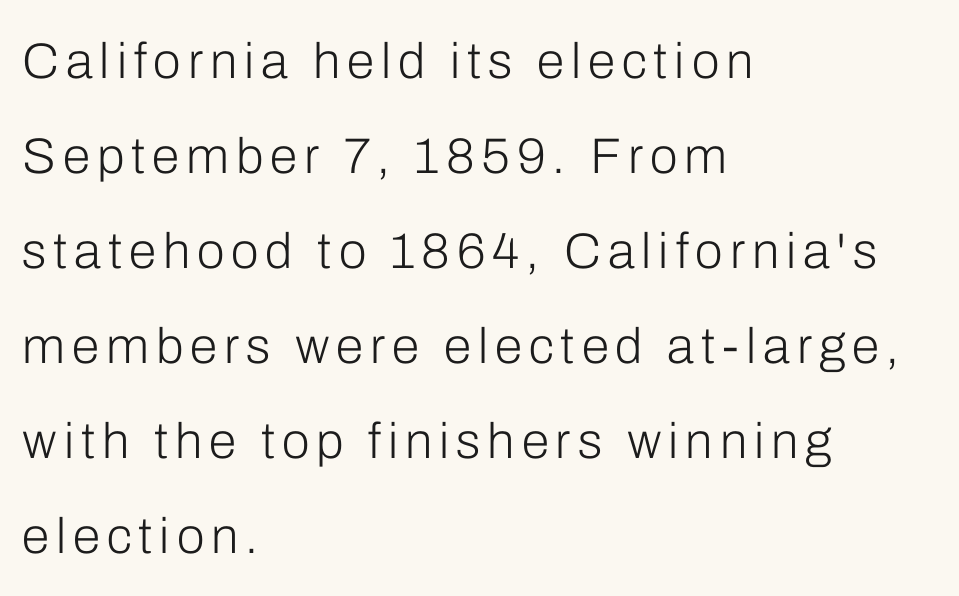
Q: Is the text bold? A: No.
Q: Is the text italic (slanted)? A: No, it is upright.
Q: Is the typeface a serif or a sans-serif typeface? A: Sans-serif.
Q: Is the text underlined? A: No.
Q: How is the paragraph aligned? A: Left-aligned.
Q: Is the spacing between lines tight, normal or loose? A: Loose.
Q: Width (condensed, normal, or wide)? A: Normal.
Q: Stroke contrast? A: Low.
Q: x-height? A: Medium.
Q: Monospaced? A: No.
